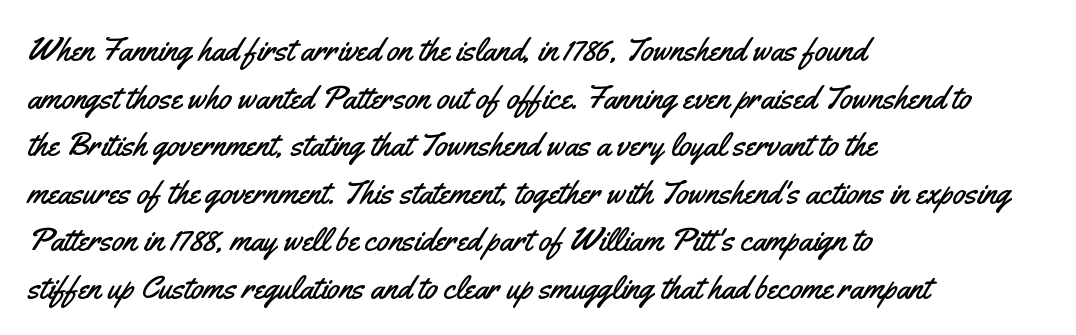
Q: Is the text italic (slanted)? A: Yes.
Q: Is the typeface a serif or a sans-serif typeface? A: Sans-serif.
Q: Is the text underlined? A: No.
Q: How is the paragraph aligned? A: Left-aligned.
Q: Is the spacing between letters normal or unusually wide? A: Normal.
Q: Is the spacing between lines tight, normal or loose? A: Normal.
Q: Width (condensed, normal, or wide)? A: Condensed.
Q: Stroke contrast? A: Medium.
Q: x-height? A: Small.
Q: Monospaced? A: No.
